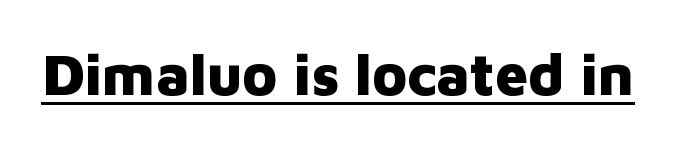
The image shows 58 px heavy sans-serif type, upright; set normal letter spacing, underlined; low stroke contrast and a medium x-height.
